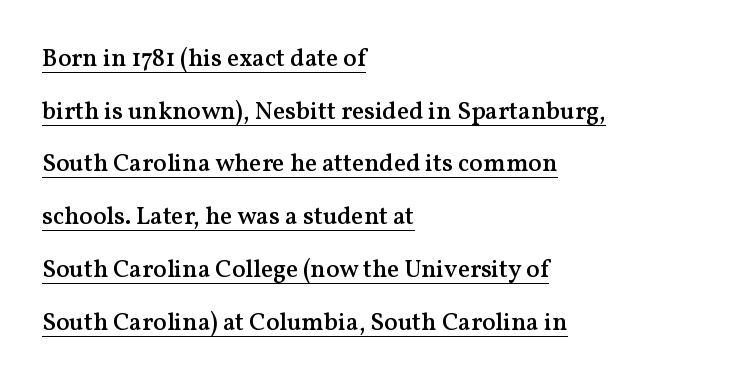
The face used here is a semibold: visibly heavier than regular, lighter than bold. The lettering holds an erect, upright posture throughout. Regarding leading, the lines here are spaced well apart. The lines in this sample share a left origin and differ only in where they stop. Students, note that the glyphs here touch the page at normal intervals. This is underlined copy, the kind a proofreader might mark for attention.
